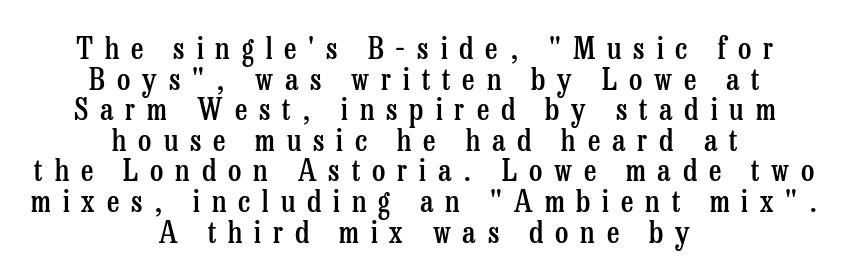
Do the letters lean? They stand straight. Here the designer chose a conventional face with non-uniform glyph widths. Each line is balanced around a shared central axis. The line-height multiplier appears low, near solid setting.
